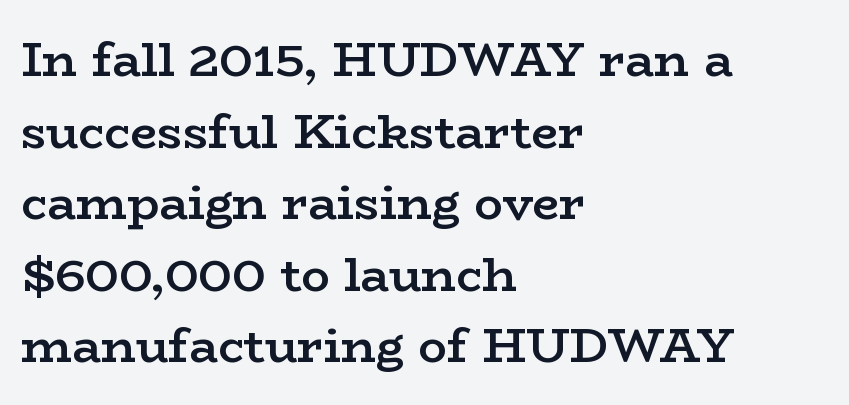
Posture: vertical. Check under the words: just untouched page. The letters advance in unequal steps, a hallmark of proportional type. Notice how the passage keeps a crisp vertical edge on the left only. This block has exactly the height ordinary leading produces.
